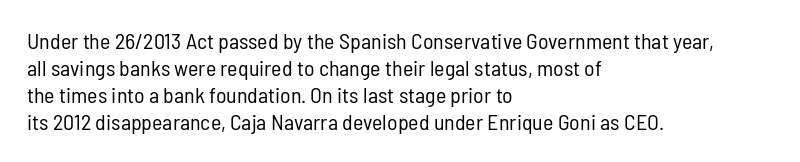
Q: Is the text bold? A: No.
Q: Is the text italic (slanted)? A: No, it is upright.
Q: Is the text underlined? A: No.
Q: How is the paragraph aligned? A: Left-aligned.
Q: Is the spacing between letters normal or unusually wide? A: Normal.
